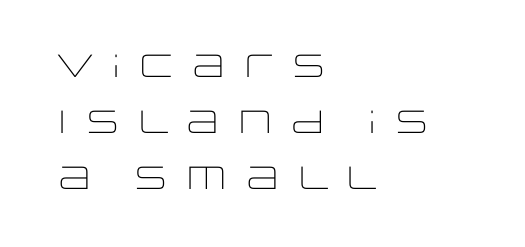
The typesetter chose a ragged-right arrangement here. Looks like regular typesetting: each glyph gets only the width it needs. Style check: upright. No letter is thick-stroked: the sample isn't bold.
